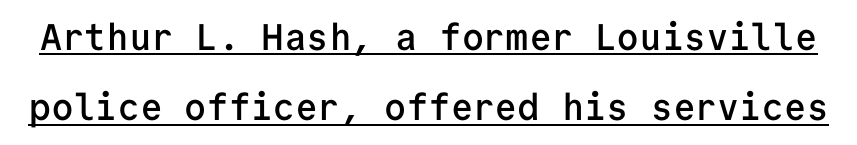
Q: Is the text bold? A: Semi-bold.
Q: Is the text italic (slanted)? A: No, it is upright.
Q: Is the typeface a serif or a sans-serif typeface? A: Sans-serif.
Q: Is the text underlined? A: Yes.
Q: Is the spacing between letters normal or unusually wide? A: Normal.
Q: Is the spacing between lines tight, normal or loose? A: Loose.
Q: Width (condensed, normal, or wide)? A: Normal.
Q: Stroke contrast? A: Low.
Q: x-height? A: Medium.
Q: Monospaced? A: Yes.
